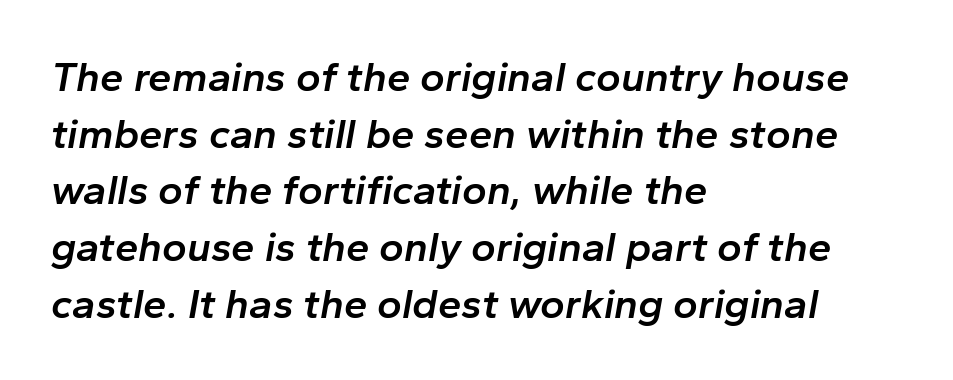
Q: Is the text bold? A: Semi-bold.
Q: Is the text italic (slanted)? A: Yes, it leans right by about 10 degrees.
Q: Is the text underlined? A: No.
Q: How is the paragraph aligned? A: Left-aligned.
Q: Is the spacing between letters normal or unusually wide? A: Normal.
Q: Is the spacing between lines tight, normal or loose? A: Normal.
Q: Width (condensed, normal, or wide)? A: Normal.
Q: Stroke contrast? A: Low.
Q: x-height? A: Medium.
Q: Monospaced? A: No.
